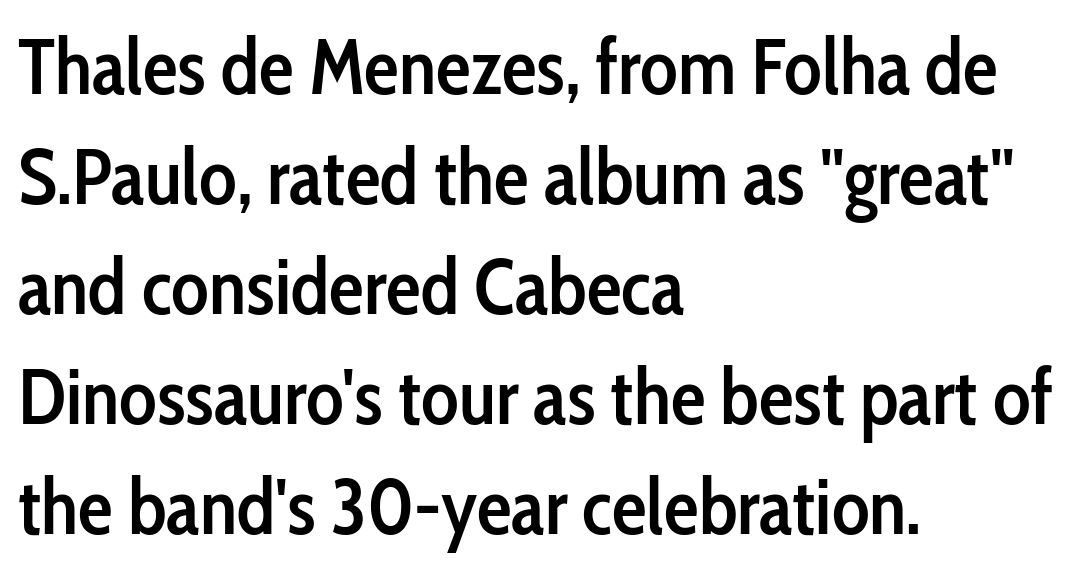
These lines are composed in type without serifs. Reading down the column, the eye jumps a familiar distance to each next line. Note the varied advance widths — an 'i' is clearly narrower than an 'm'. If you drew a line through each stem, it would be perfectly vertical. The horizontal fit of the characters is conventional and even. On the weight axis this lands at semibold, roughly 600.
